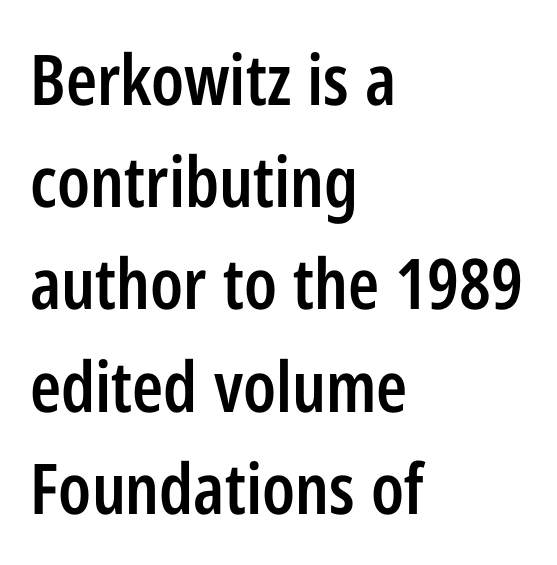
{"serif": "no", "italic": "no", "bold": "semi", "weight": "semibold", "width": "condensed", "stroke_contrast": "low", "x_height": "medium", "monospaced": "no", "underline": "no", "align": "left", "line_spacing": "normal", "line_spacing_ratio": 1.46, "letter_spacing": "normal", "letter_spacing_em": 0.0, "glyph_px": 70}
